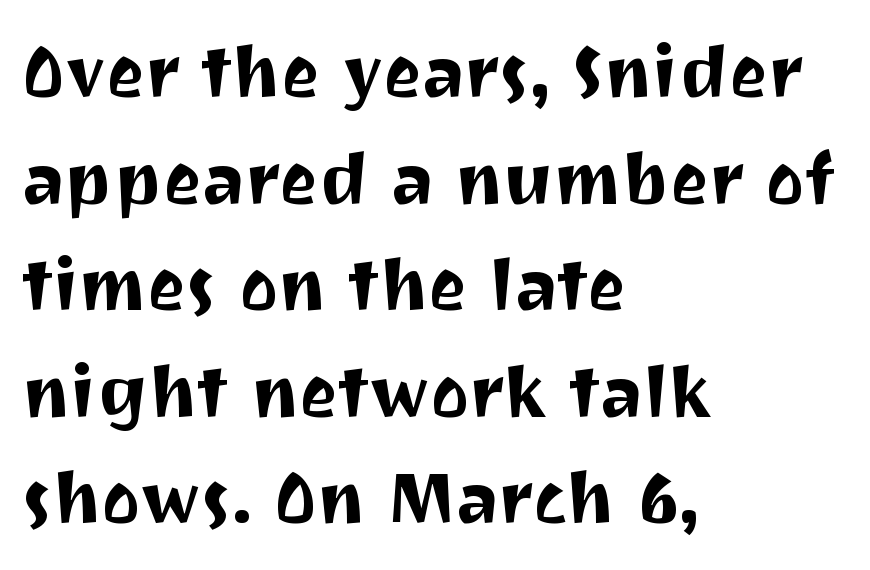
Q: Is the text italic (slanted)? A: No, it is upright.
Q: Is the typeface a serif or a sans-serif typeface? A: Sans-serif.
Q: Is the text underlined? A: No.
Q: How is the paragraph aligned? A: Left-aligned.
Q: Is the spacing between letters normal or unusually wide? A: Normal.
Q: Is the spacing between lines tight, normal or loose? A: Normal.
Q: Width (condensed, normal, or wide)? A: Normal.
Q: Stroke contrast? A: Medium.
Q: x-height? A: Medium.
Q: Monospaced? A: No.
